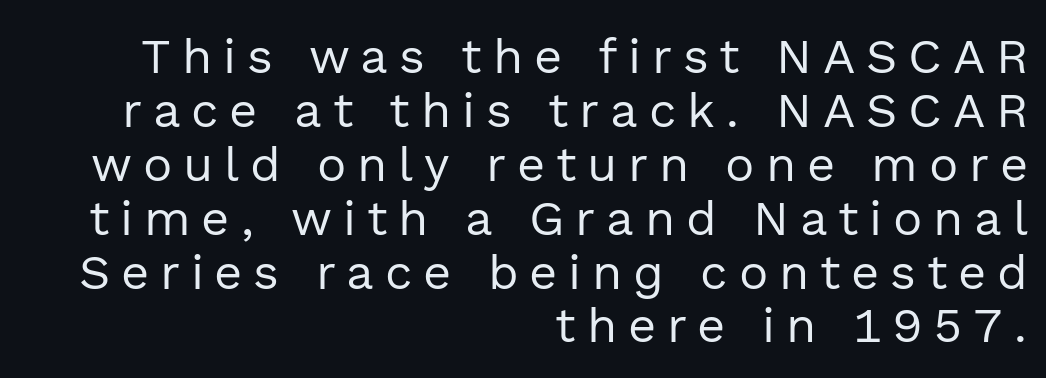
Q: Is the text bold? A: No.
Q: Is the text italic (slanted)? A: No, it is upright.
Q: Is the typeface a serif or a sans-serif typeface? A: Sans-serif.
Q: Is the text underlined? A: No.
Q: How is the paragraph aligned? A: Right-aligned.
Q: Is the spacing between letters normal or unusually wide? A: Unusually wide.
Q: Is the spacing between lines tight, normal or loose? A: Tight.
Q: Width (condensed, normal, or wide)? A: Normal.
Q: x-height? A: Medium.
Q: Monospaced? A: No.
